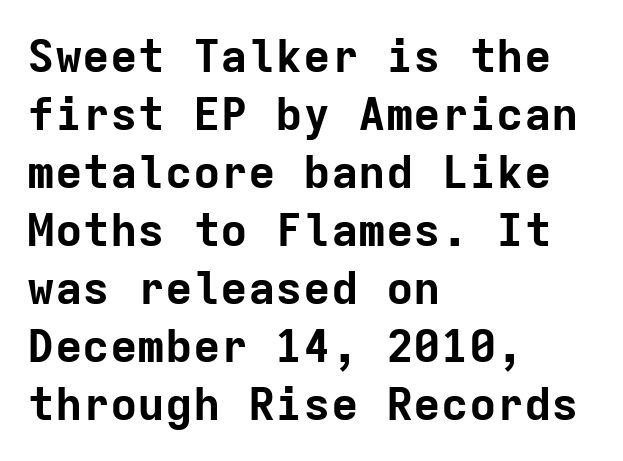
{"serif": "no", "italic": "no", "bold": "yes", "weight": "bold", "width": "normal", "stroke_contrast": "low", "x_height": "medium", "monospaced": "yes", "underline": "no", "align": "left", "line_spacing": "normal", "line_spacing_ratio": 1.26, "letter_spacing": "normal", "letter_spacing_em": 0.0, "glyph_px": 46}
